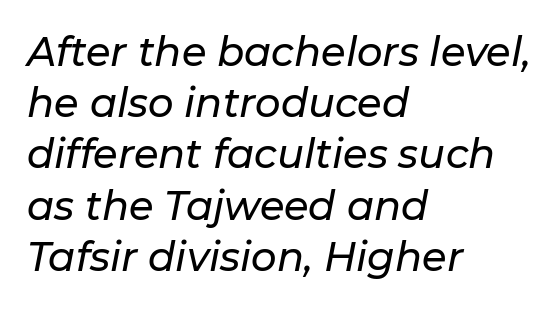
The axis of the letterforms is tilted away from vertical. Tracking value appears to be zero — textbook default spacing. This rendering uses left alignment, leaving the right contour irregular. Baseline-to-baseline distance is the conventional proportion of letter height.
